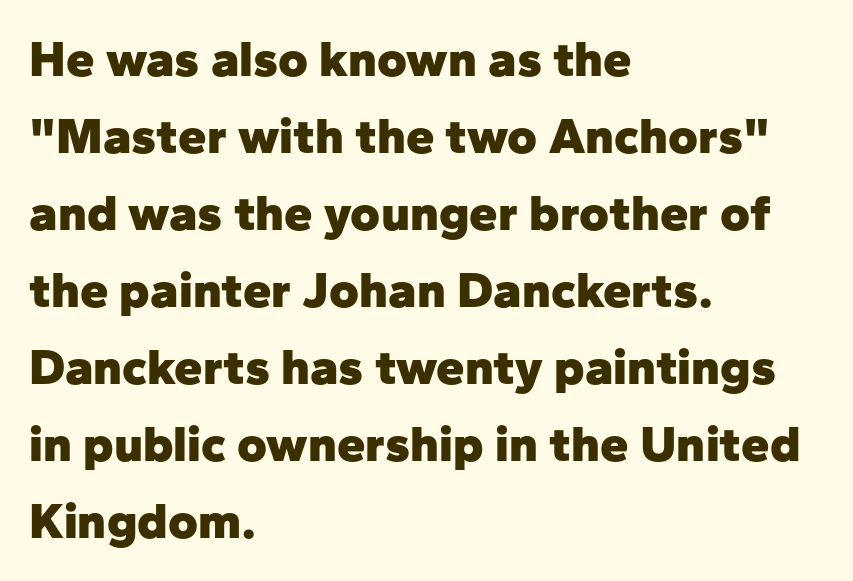
Q: Is the text bold? A: Yes.
Q: Is the text italic (slanted)? A: No, it is upright.
Q: Is the typeface a serif or a sans-serif typeface? A: Sans-serif.
Q: Is the text underlined? A: No.
Q: How is the paragraph aligned? A: Left-aligned.
Q: Is the spacing between letters normal or unusually wide? A: Normal.
Q: Is the spacing between lines tight, normal or loose? A: Normal.
Q: Width (condensed, normal, or wide)? A: Normal.
Q: Stroke contrast? A: Low.
Q: x-height? A: Medium.
Q: Monospaced? A: No.
